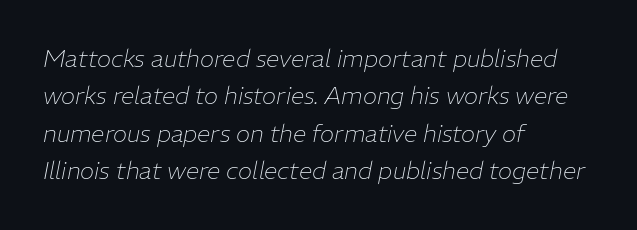
Check the space under the baseline: it is left empty. The leading is moderate, giving the passage an even texture. The glyphs look as if they've been sheared to an angle. Inter-character spacing is left at the font's built-in metrics. The letters look calm and open, with moderate or lighter stems. The lines in this sample share a left origin and differ only in where they stop.
